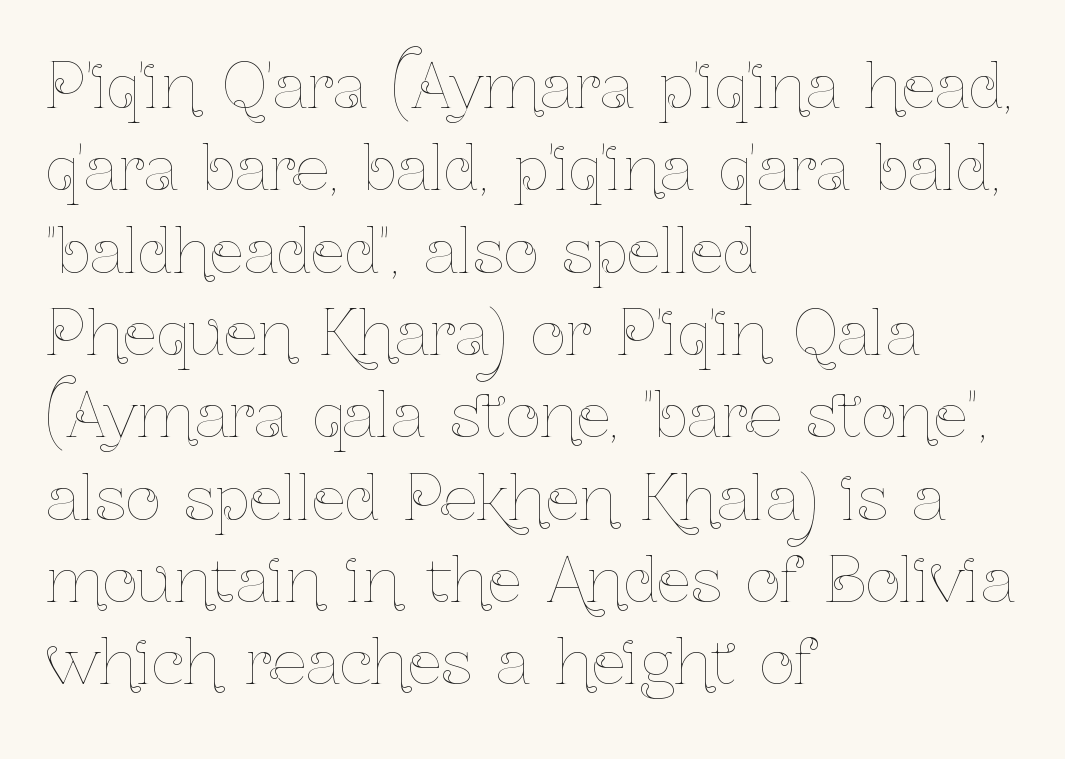
The letters advance in unequal steps, a hallmark of proportional type. One glance says typical: line gaps are just what's usual. Characters follow at the spacing the type designer built in. All the whitespace from short lines collects on the right. Rendered with straight, roman letterforms.
